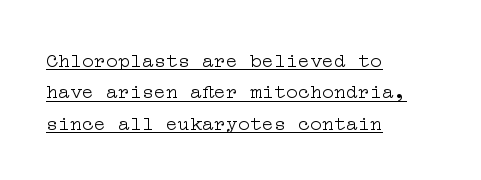
{"italic": "no", "bold": "no", "underline": "yes", "align": "left", "line_spacing": "normal", "line_spacing_ratio": 1.57, "letter_spacing": "normal", "letter_spacing_em": 0.0, "glyph_px": 20}
